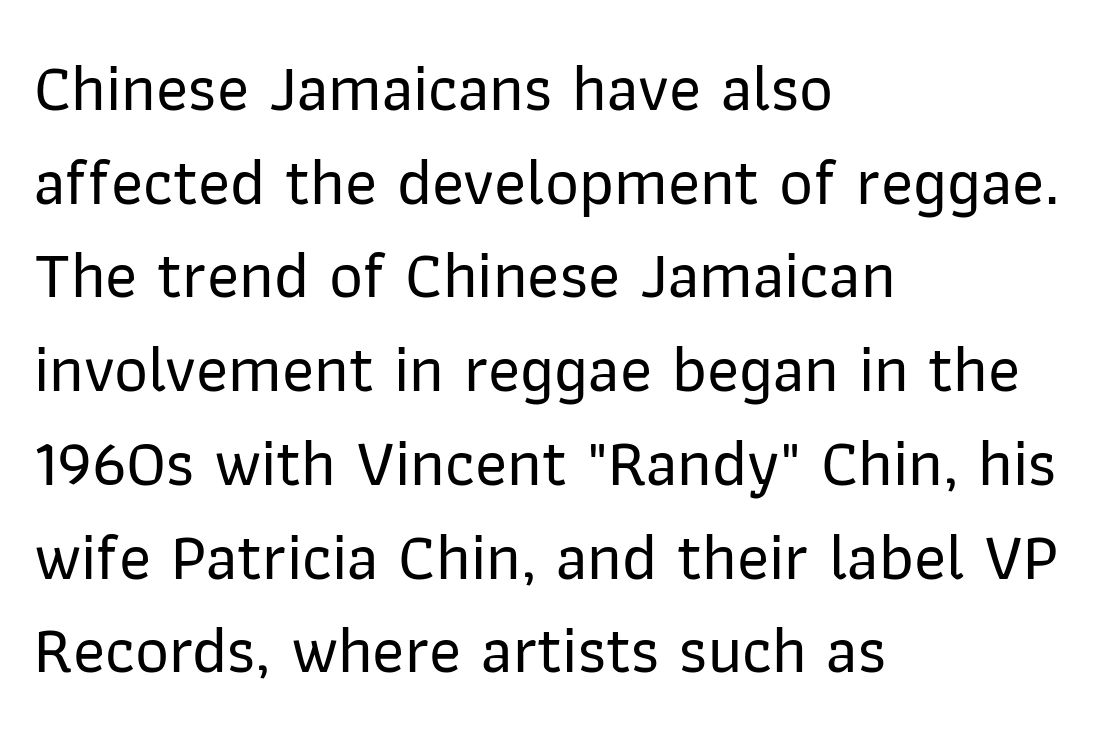
{"serif": "no", "italic": "no", "width": "normal", "stroke_contrast": "low", "x_height": "medium", "monospaced": "no", "underline": "no", "align": "left", "line_spacing": "normal", "line_spacing_ratio": 1.42, "letter_spacing": "normal", "letter_spacing_em": 0.0, "glyph_px": 66}
